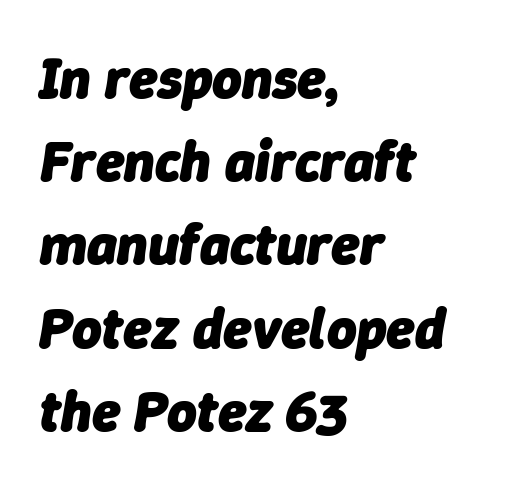
A normal amount of white space separates one row of letters from the next. No word sits above an underline. Typographic density is high because the face is bold. Is this a fixed-width face? No — the glyphs have proportional, varying widths. The gaps between neighbouring characters are ordinary and unremarkable.
